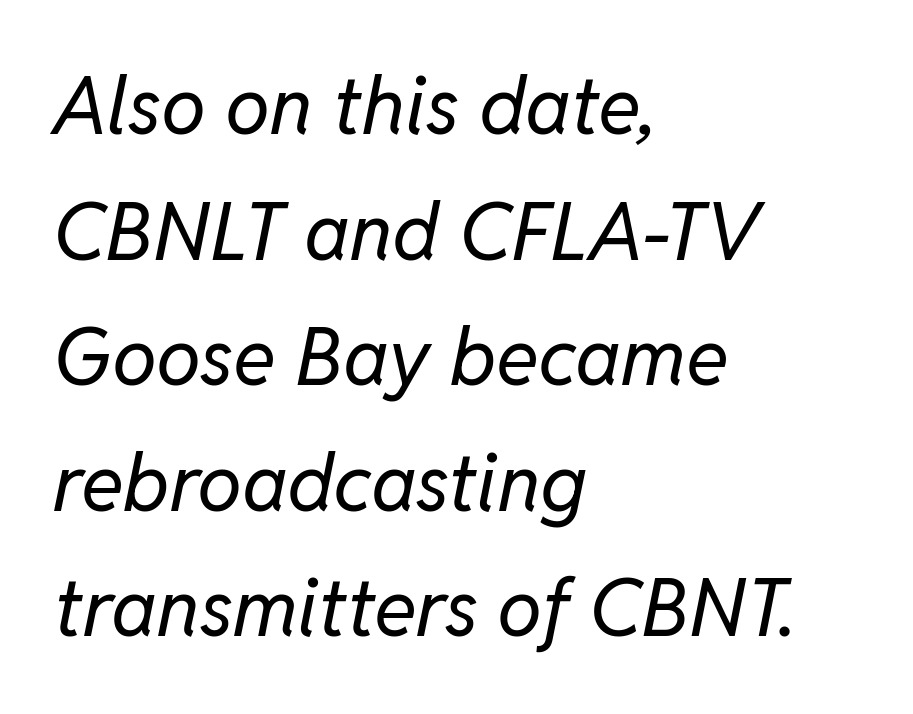
Q: Is the text bold? A: No.
Q: Is the text italic (slanted)? A: Yes, it leans right by about 11 degrees.
Q: Is the text underlined? A: No.
Q: How is the paragraph aligned? A: Left-aligned.
Q: Is the spacing between letters normal or unusually wide? A: Normal.
Q: Is the spacing between lines tight, normal or loose? A: Normal.
Q: Width (condensed, normal, or wide)? A: Normal.
Q: Stroke contrast? A: Low.
Q: x-height? A: Medium.
Q: Monospaced? A: No.
